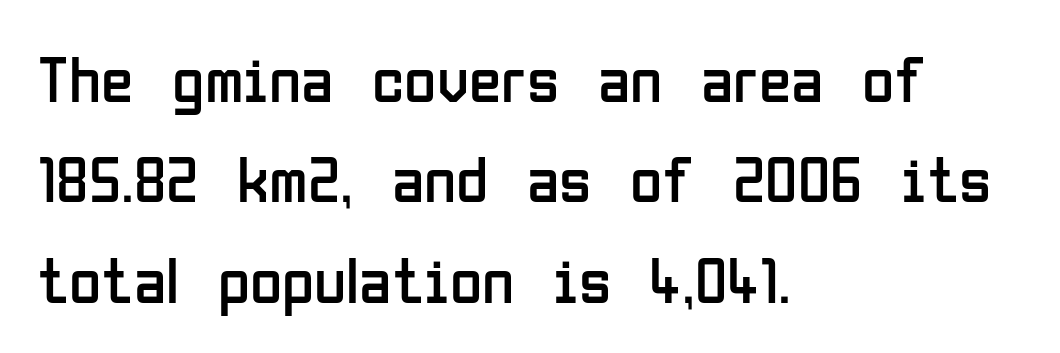
{"serif": "no", "italic": "no", "bold": "no", "weight": "regular", "width": "condensed", "stroke_contrast": "low", "x_height": "medium", "monospaced": "no", "underline": "no", "align": "left", "line_spacing": "normal", "line_spacing_ratio": 1.52, "letter_spacing": "normal", "letter_spacing_em": 0.0, "glyph_px": 66}
